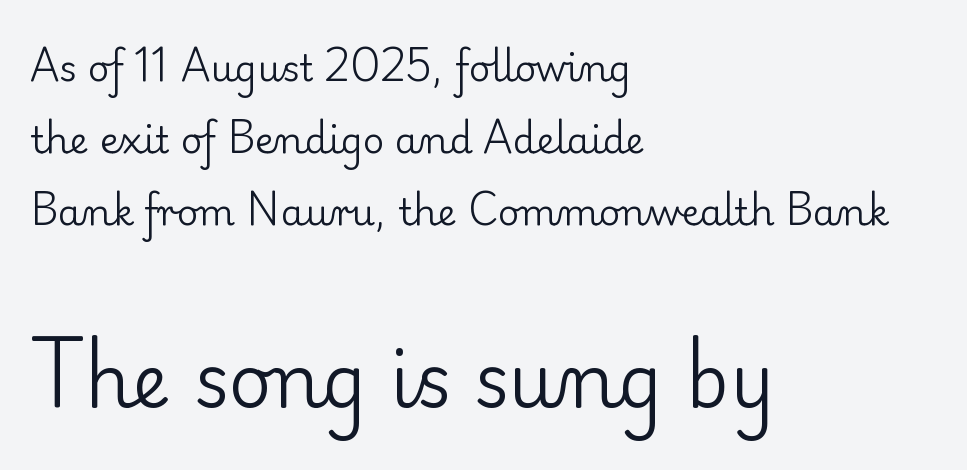
Q: Is the text bold? A: No.
Q: Is the text italic (slanted)? A: No, it is upright.
Q: Is the typeface a serif or a sans-serif typeface? A: Serif.
Q: Is the text underlined? A: No.
Q: How is the paragraph aligned? A: Left-aligned.
Q: Is the spacing between letters normal or unusually wide? A: Normal.
Q: Is the spacing between lines tight, normal or loose? A: Loose.
Q: Which block of text is set in a larger size, the first (top) or the second (bottom)? A: The second (bottom) one.
Q: Width (condensed, normal, or wide)? A: Normal.
Q: Stroke contrast? A: Low.
Q: x-height? A: Small.
Q: Monospaced? A: No.
